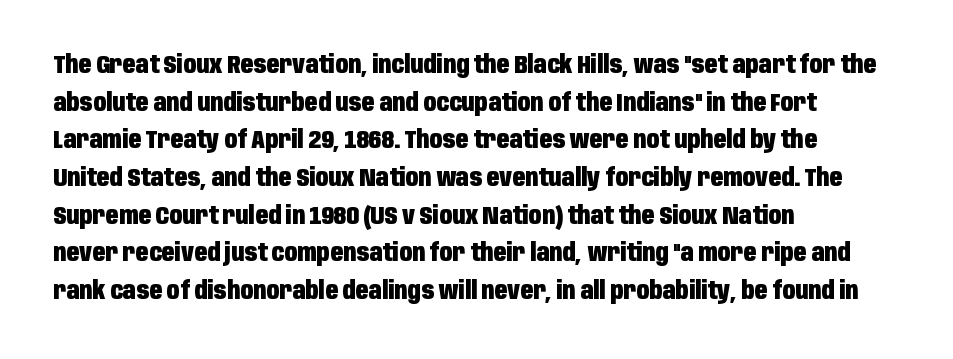
Heavy, bold letterforms. Quick note: underline off. The space between consecutive lines is moderate. This is roman type, the default non-slanted kind. The compositor pushed each line to the left boundary.
